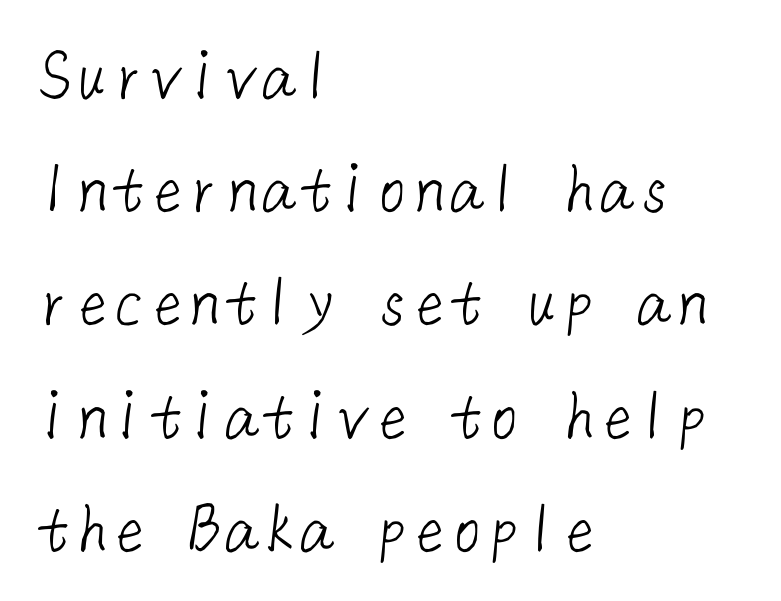
Is the stroke heavy? The answer is a plain regular-or-lighter. The strip under each line holds only bare page. The compositor pushed each line to the left boundary. The leading is moderate, giving the passage an even texture.
